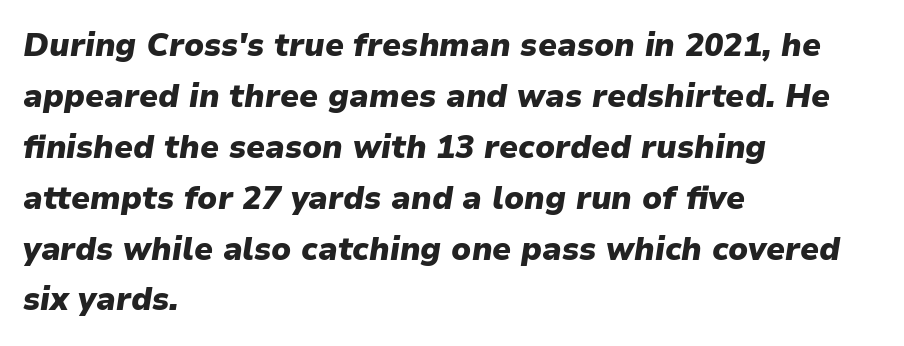
The image shows 32 px heavy type, italic (leaning right); set left-aligned, normal line spacing (1.59x), normal letter spacing, not underlined; low stroke contrast and a medium x-height.
